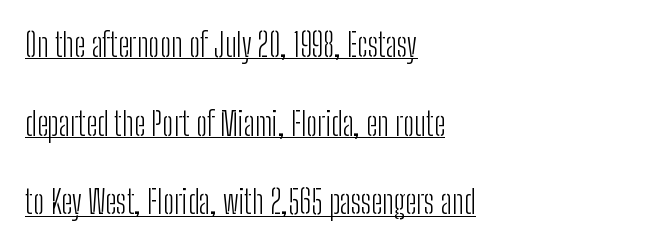
The image shows 32 px light, condensed sans-serif type, upright; set left-aligned, loose line spacing (2.46x), normal letter spacing, underlined; low stroke contrast and a medium x-height.
